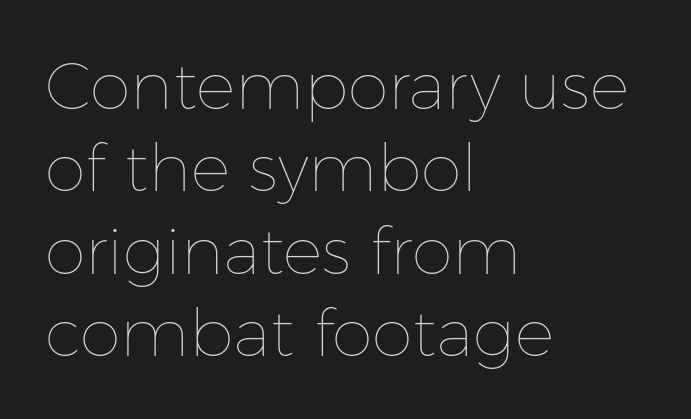
{"italic": "no", "bold": "no", "weight": "thin", "width": "normal", "stroke_contrast": "low", "x_height": "medium", "monospaced": "no", "underline": "no", "align": "left", "line_spacing": "normal", "line_spacing_ratio": 1.25, "letter_spacing": "normal", "letter_spacing_em": 0.0, "glyph_px": 66}
